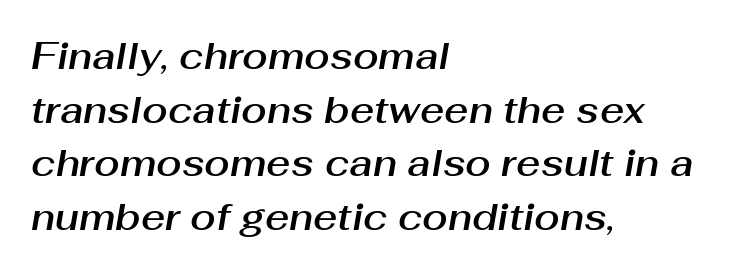
The image shows 37 px text type, italic (leaning right); set left-aligned, normal line spacing (1.45x), normal letter spacing, not underlined; medium stroke contrast and a medium x-height.
